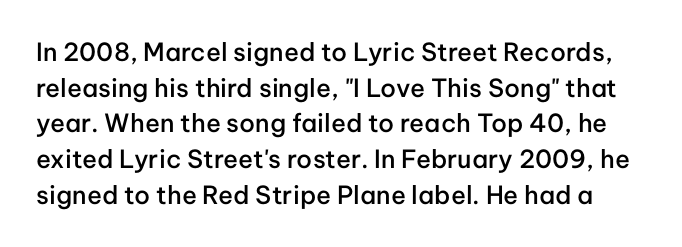
The image shows 25 px text type, upright; set normal line spacing (1.43x), normal letter spacing, not underlined.
